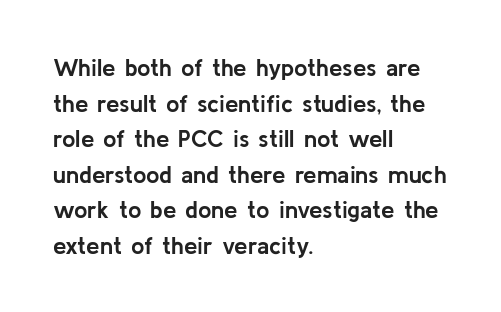
The image shows 24 px bold type, upright; set left-aligned, normal line spacing (1.48x), normal letter spacing, not underlined.
